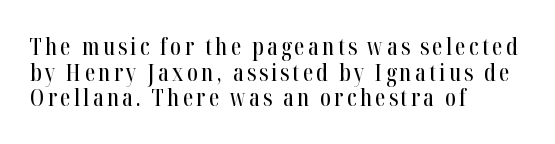
{"italic": "no", "underline": "no", "align": "left", "line_spacing": "tight", "line_spacing_ratio": 1.11, "glyph_px": 23}
